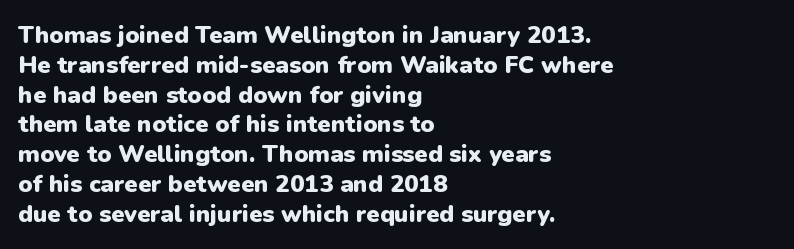
The image shows 24 px bold type, upright; set left-aligned, line spacing 1.24x, normal letter spacing, not underlined.
